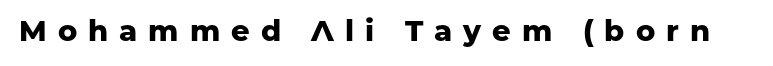
Q: Is the text bold? A: Yes.
Q: Is the text italic (slanted)? A: No, it is upright.
Q: Is the typeface a serif or a sans-serif typeface? A: Sans-serif.
Q: Is the text underlined? A: No.
Q: Is the spacing between letters normal or unusually wide? A: Unusually wide.
Q: Width (condensed, normal, or wide)? A: Normal.
Q: Stroke contrast? A: Low.
Q: x-height? A: Medium.
Q: Monospaced? A: No.
